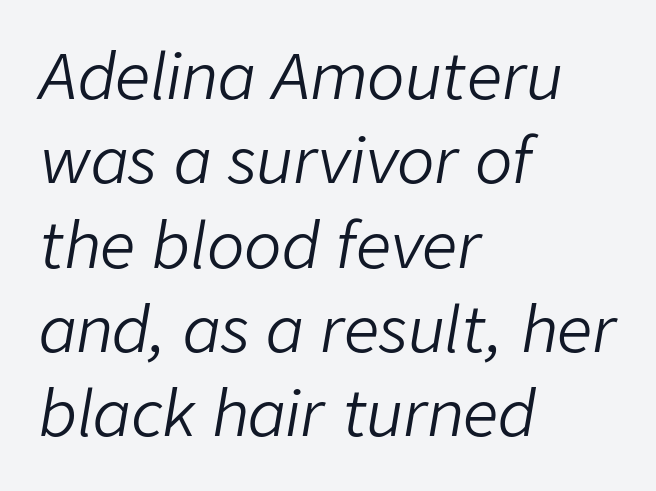
The image shows 62 px light type, italic (leaning right); set left-aligned, normal line spacing (1.36x), normal letter spacing, not underlined; low stroke contrast and a medium x-height.
